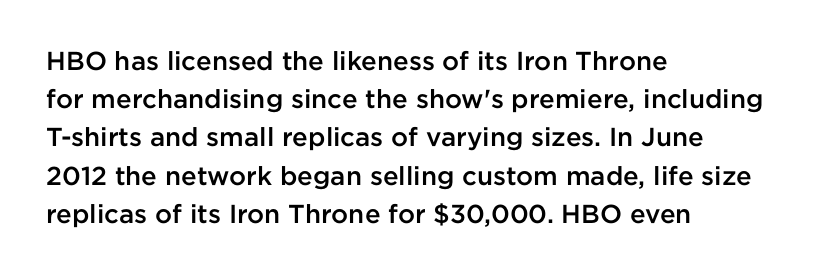
{"italic": "no", "bold": "semi", "underline": "no", "align": "left", "line_spacing": "normal", "line_spacing_ratio": 1.47, "letter_spacing": "normal", "letter_spacing_em": 0.0, "glyph_px": 26}
